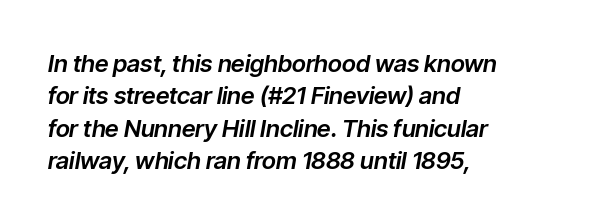
The image shows 24 px text type, italic (leaning right); set left-aligned, normal line spacing (1.35x), normal letter spacing, not underlined.
